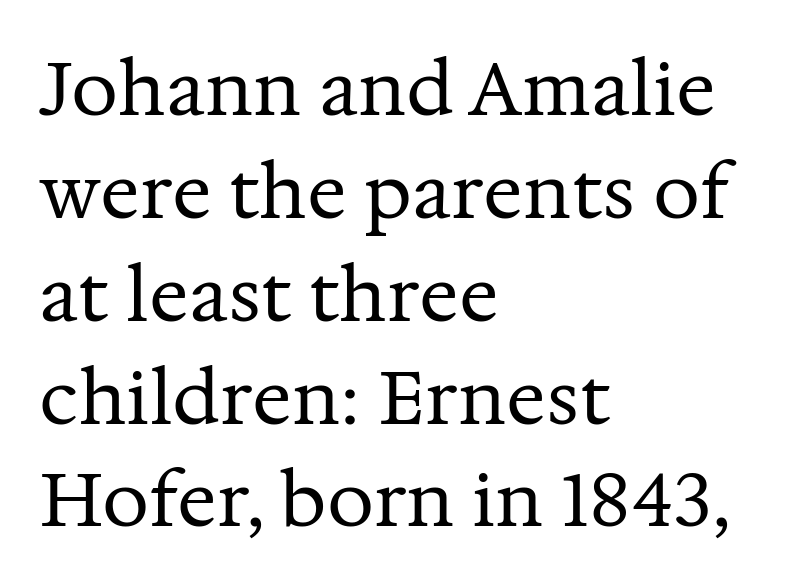
The image shows 74 px regular-weight serif type, upright; set left-aligned, normal line spacing (1.39x), normal letter spacing, not underlined; medium stroke contrast and a medium x-height.
